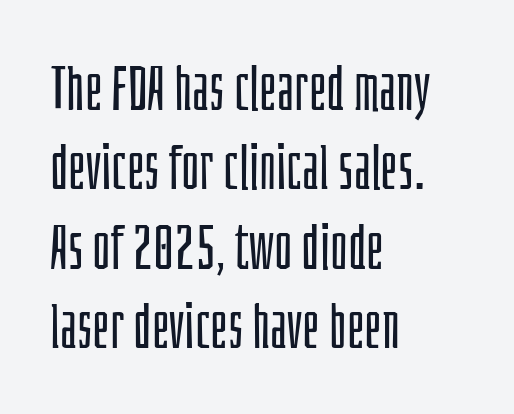
The image shows 62 px light, condensed sans-serif type, upright; set left-aligned, normal line spacing (1.28x), normal letter spacing, not underlined; low stroke contrast and a large x-height.
